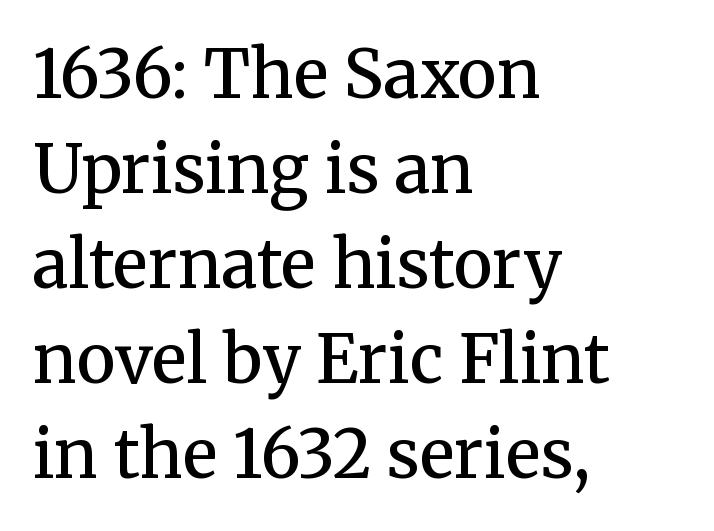
{"serif": "yes", "italic": "no", "bold": "semi", "weight": "semibold", "width": "normal", "stroke_contrast": "medium", "x_height": "medium", "monospaced": "no", "underline": "no", "align": "left", "line_spacing": "normal", "line_spacing_ratio": 1.44, "letter_spacing": "normal", "letter_spacing_em": 0.0, "glyph_px": 66}
